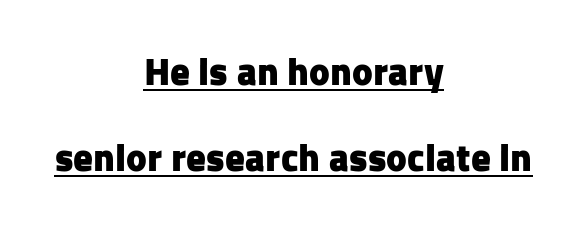
Q: Is the text bold? A: Yes.
Q: Is the text italic (slanted)? A: No, it is upright.
Q: Is the typeface a serif or a sans-serif typeface? A: Sans-serif.
Q: Is the text underlined? A: Yes.
Q: How is the paragraph aligned? A: Centered.
Q: Is the spacing between letters normal or unusually wide? A: Normal.
Q: Is the spacing between lines tight, normal or loose? A: Loose.
Q: Width (condensed, normal, or wide)? A: Normal.
Q: Stroke contrast? A: Low.
Q: x-height? A: Medium.
Q: Monospaced? A: No.
